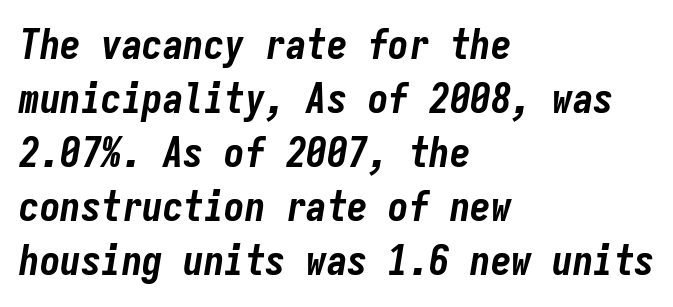
The image shows 41 px bold, condensed type, italic (leaning right), monospaced; set left-aligned, normal line spacing (1.32x), normal letter spacing, not underlined; low stroke contrast and a medium x-height.
